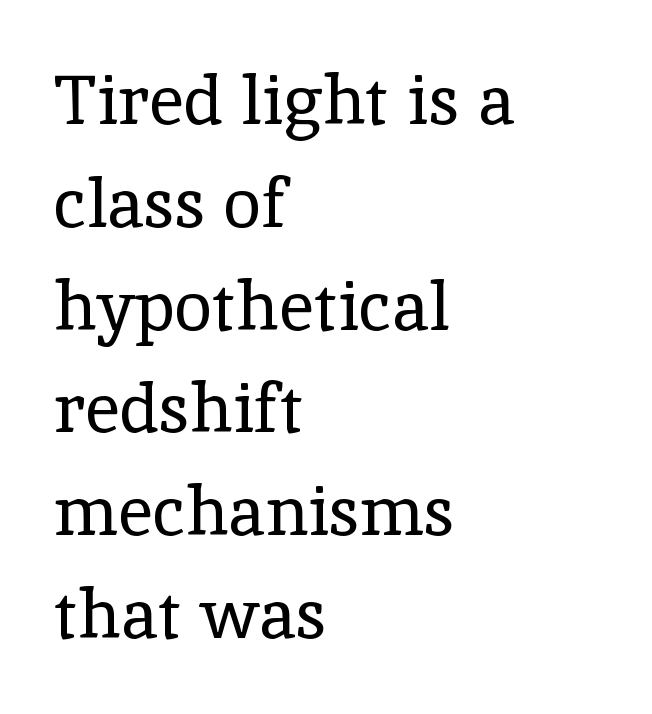
{"serif": "yes", "italic": "no", "bold": "no", "weight": "regular", "width": "normal", "x_height": "medium", "monospaced": "no", "underline": "no", "align": "left", "line_spacing": "normal", "line_spacing_ratio": 1.49, "letter_spacing": "normal", "letter_spacing_em": 0.0, "glyph_px": 69}
